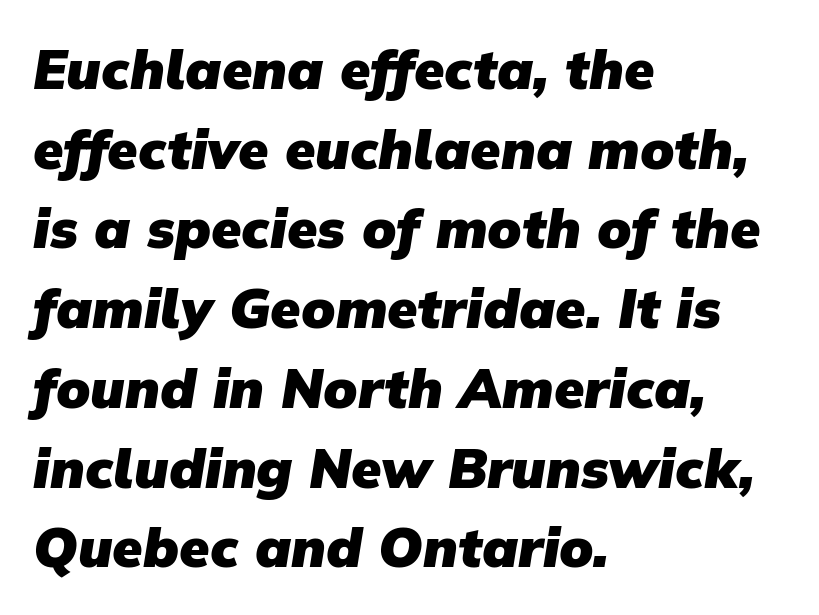
{"serif": "no", "bold": "yes", "weight": "heavy", "width": "normal", "stroke_contrast": "low", "x_height": "medium", "monospaced": "no", "underline": "no", "align": "left", "line_spacing": "normal", "line_spacing_ratio": 1.45, "letter_spacing": "normal", "letter_spacing_em": 0.0, "glyph_px": 55}
